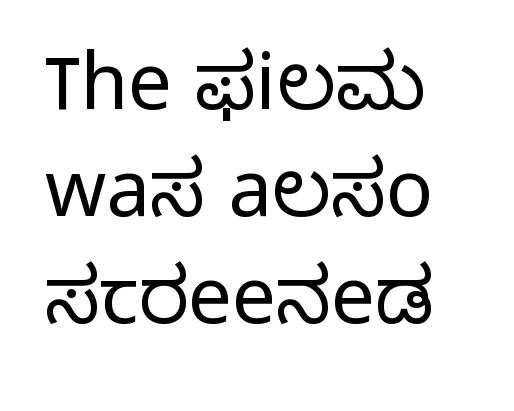
Q: Is the text bold? A: No.
Q: Is the text italic (slanted)? A: No, it is upright.
Q: Is the typeface a serif or a sans-serif typeface? A: Sans-serif.
Q: Is the text underlined? A: No.
Q: How is the paragraph aligned? A: Left-aligned.
Q: Is the spacing between letters normal or unusually wide? A: Normal.
Q: Is the spacing between lines tight, normal or loose? A: Normal.
Q: Width (condensed, normal, or wide)? A: Normal.
Q: Stroke contrast? A: Low.
Q: x-height? A: Medium.
Q: Monospaced? A: No.
